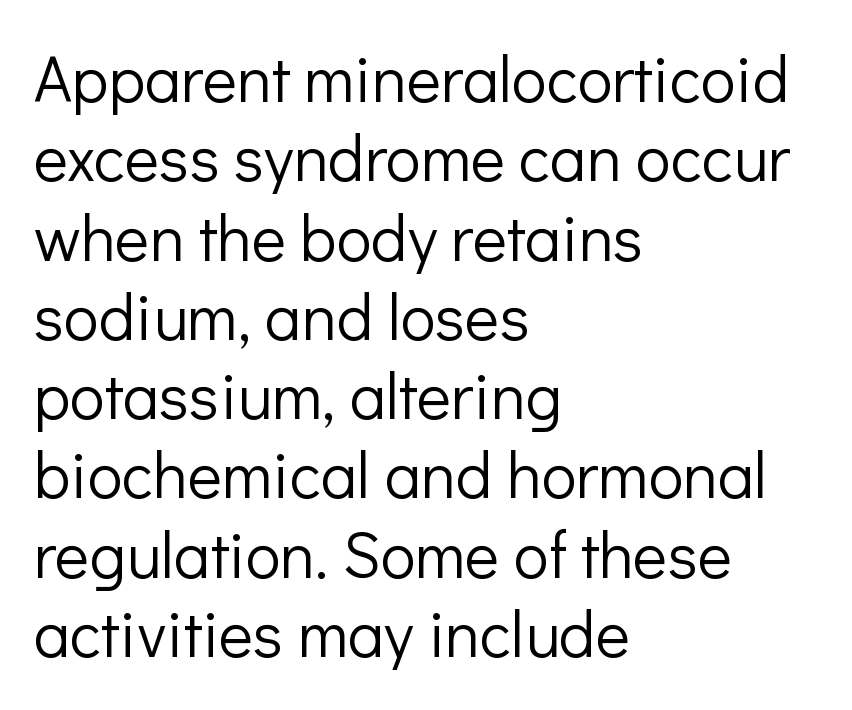
{"serif": "no", "italic": "no", "bold": "no", "weight": "light", "width": "normal", "stroke_contrast": "low", "x_height": "medium", "monospaced": "no", "underline": "no", "align": "left", "line_spacing_ratio": 1.22, "letter_spacing": "normal", "letter_spacing_em": 0.0, "glyph_px": 65}
